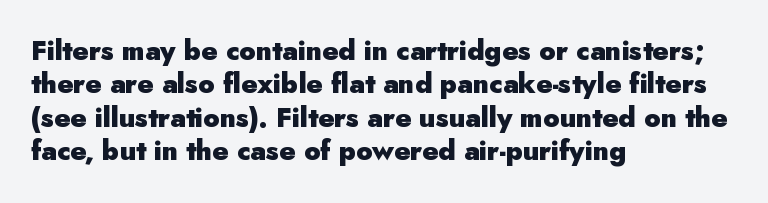
There is no visible air inserted between adjacent glyphs. Compared with a centered layout, this one pins lines to the left instead. The strokes are fattened all the way to bold. A typesetter would mark this as roman, not italic. The words here are not underlined.
